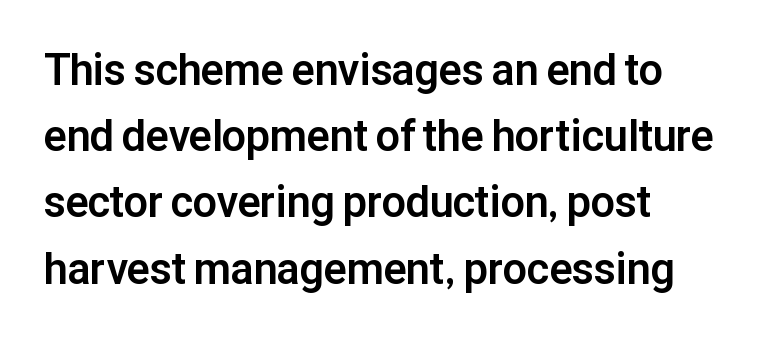
The image shows 43 px bold sans-serif type, upright; set left-aligned, normal line spacing (1.54x), normal letter spacing, not underlined; low stroke contrast and a medium x-height.
